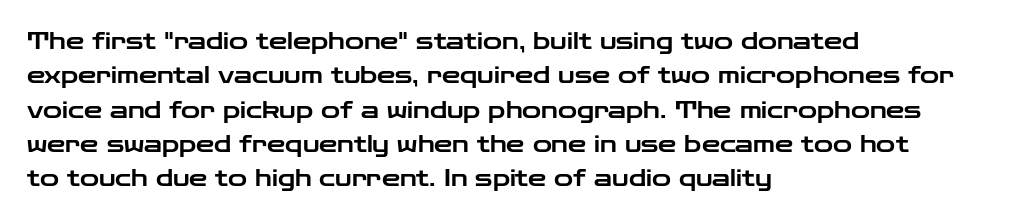
The image shows 23 px text type, upright; set left-aligned, normal line spacing (1.49x), normal letter spacing, not underlined.
